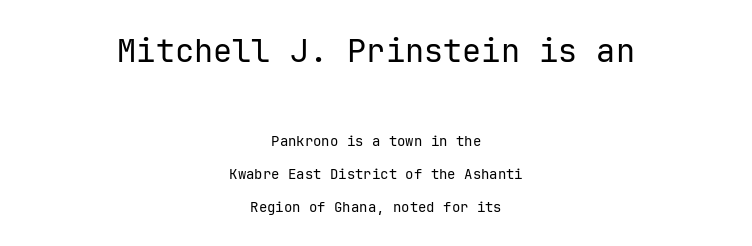
Q: Is the text bold? A: No.
Q: Is the text italic (slanted)? A: No, it is upright.
Q: Is the typeface a serif or a sans-serif typeface? A: Sans-serif.
Q: Is the text underlined? A: No.
Q: How is the paragraph aligned? A: Centered.
Q: Is the spacing between letters normal or unusually wide? A: Normal.
Q: Is the spacing between lines tight, normal or loose? A: Loose.
Q: Which block of text is set in a larger size, the first (top) or the second (bottom)? A: The first (top) one.
Q: Width (condensed, normal, or wide)? A: Normal.
Q: Stroke contrast? A: Low.
Q: x-height? A: Medium.
